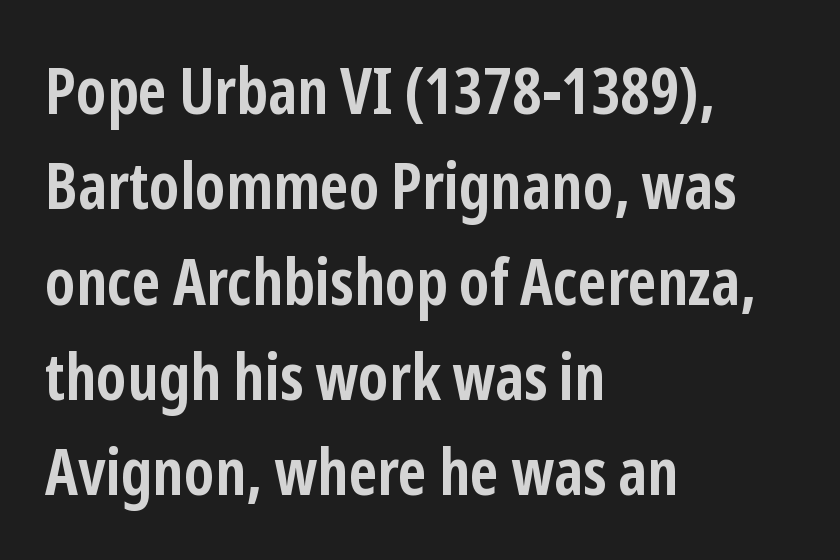
{"serif": "no", "italic": "no", "bold": "yes", "weight": "semibold", "width": "condensed", "stroke_contrast": "low", "x_height": "medium", "monospaced": "no", "underline": "no", "align": "left", "line_spacing": "normal", "line_spacing_ratio": 1.49, "letter_spacing": "normal", "letter_spacing_em": 0.0, "glyph_px": 64}
